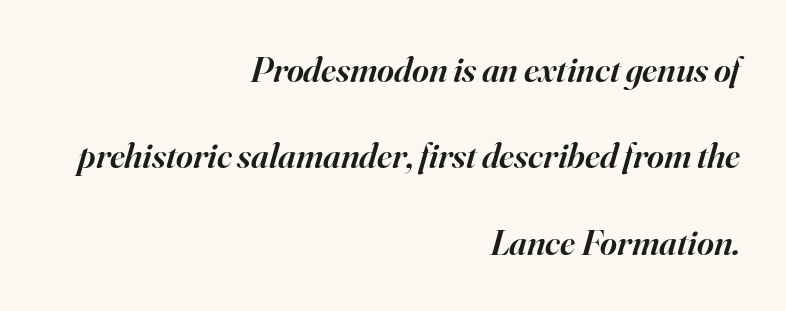
The image shows 36 px semibold serif type, italic (leaning right); set right-aligned, loose line spacing (2.4x), normal letter spacing, not underlined; high stroke contrast and a small x-height.
